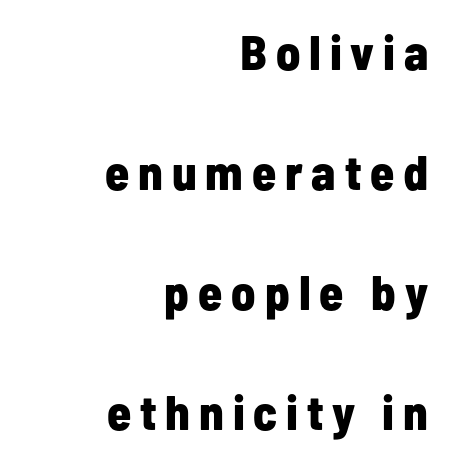
The image shows 49 px bold, condensed sans-serif type, upright; set right-aligned, loose line spacing (2.45x), not underlined; low stroke contrast and a medium x-height.
